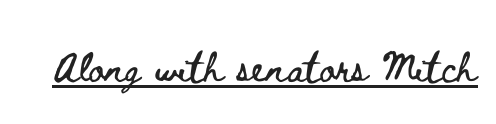
{"width": "wide", "stroke_contrast": "low", "x_height": "small", "monospaced": "no", "underline": "yes", "letter_spacing": "normal", "letter_spacing_em": 0.0, "glyph_px": 38}
